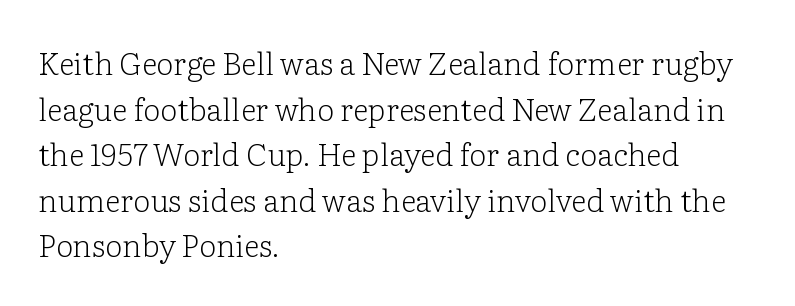
The image shows 31 px light serif type, upright; set left-aligned, normal line spacing (1.47x), normal letter spacing, not underlined; low stroke contrast and a medium x-height.
